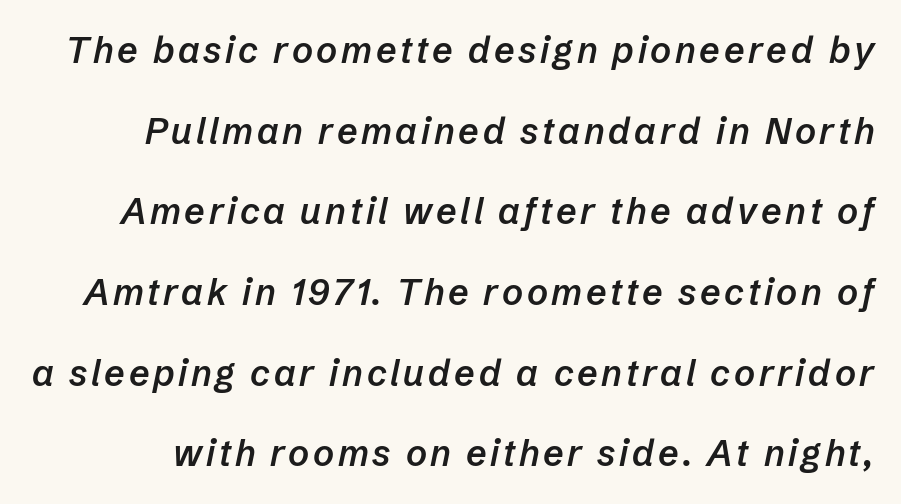
Q: Is the text bold? A: Semi-bold.
Q: Is the text italic (slanted)? A: Yes, it leans right by about 12 degrees.
Q: Is the text underlined? A: No.
Q: Is the spacing between lines tight, normal or loose? A: Loose.
Q: Width (condensed, normal, or wide)? A: Normal.
Q: Stroke contrast? A: Low.
Q: x-height? A: Medium.
Q: Monospaced? A: No.
